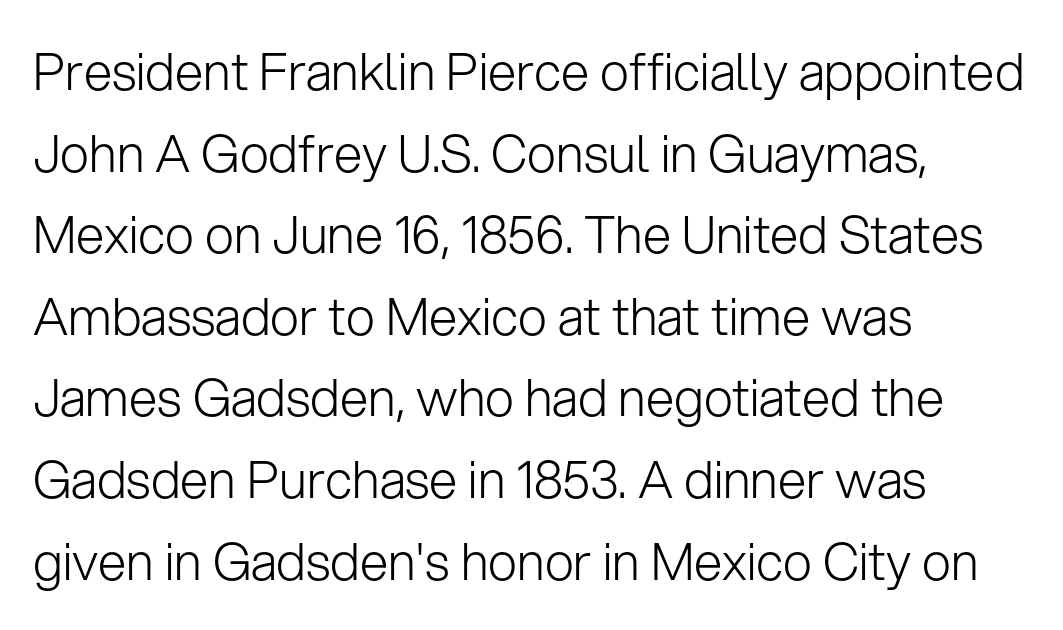
The image shows 51 px light sans-serif type, upright; set left-aligned, normal line spacing (1.6x), normal letter spacing, not underlined; low stroke contrast and a medium x-height.
